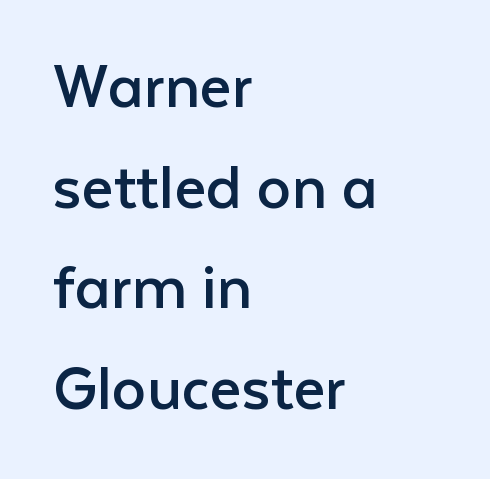
Nobody drew a line under any word here. The text was rendered using a sans face with plain stroke endings. Posture: straight, roman, zero tilt. One glance says typical: line gaps are just what's usual.
